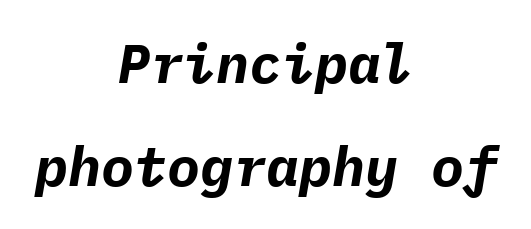
The image shows 55 px bold type, italic (leaning right), monospaced; set centered, line spacing 1.88x, normal letter spacing, not underlined; low stroke contrast and a medium x-height.
